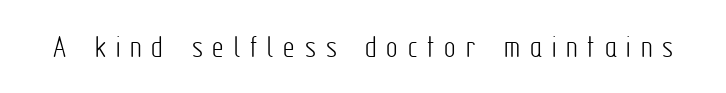
{"serif": "no", "italic": "no", "bold": "no", "weight": "light", "width": "condensed", "stroke_contrast": "low", "x_height": "medium", "monospaced": "no", "underline": "no", "letter_spacing": "wide", "letter_spacing_em": 0.31, "glyph_px": 32}
